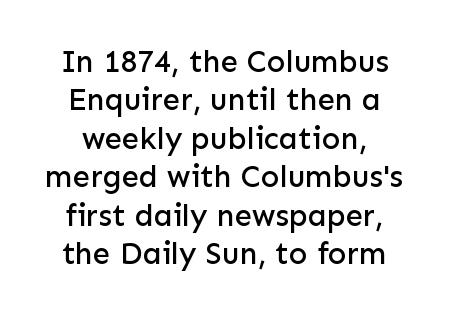
The image shows 31 px sans-serif type, upright; set line spacing 1.24x, normal letter spacing, not underlined; low stroke contrast and a medium x-height.
